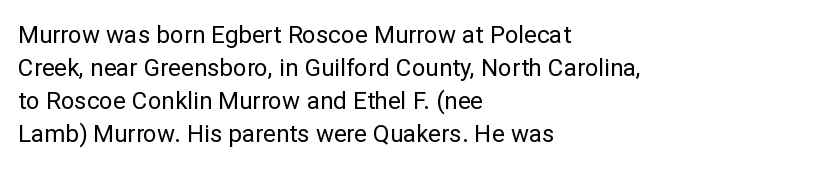
Horizontally, the lines are justified to the leading edge only. A roman cut, with each character standing at attention. The lines sit at an ordinary, default distance from one another. The font sits on the lighter half of the weight spectrum, regular included. Just letters on the line, the space beneath them empty. Standard letterfit; no display-style spreading of the glyphs.
